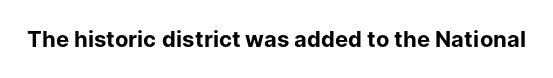
The image shows 22 px bold type, upright; set normal letter spacing, not underlined.
